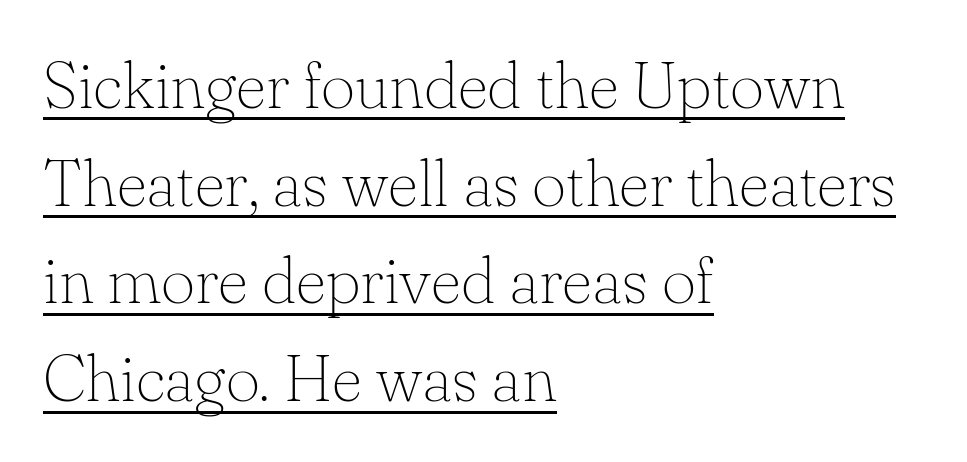
What's the leading like? Ordinary, nothing unusual. Casual observation: everything's shoved over to the left. Note: serifs present on the glyphs. This sample has the flowing, uneven cadence of proportional lettering.
